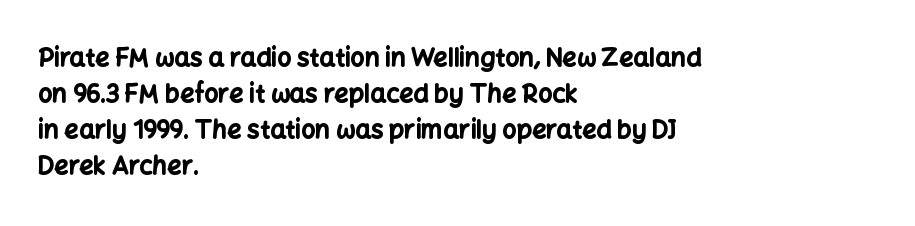
The image shows 25 px bold type, upright; set left-aligned, normal line spacing (1.44x), normal letter spacing, not underlined.
